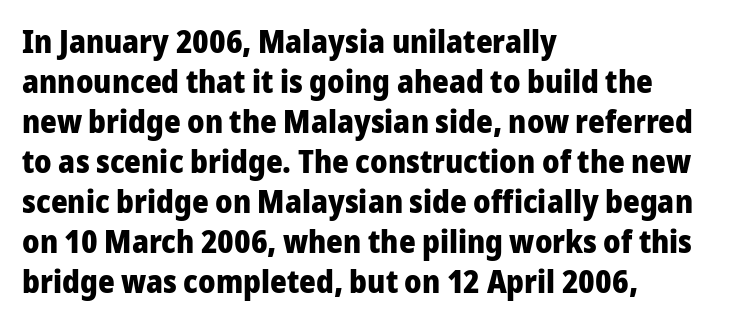
Ascenders rise straight up at ninety degrees. Think of a printed novel: that variable character pitch is what you see here. Nothing unusual about the tracking: characters are spaced as the font intends. The passage is arranged the way most books set body copy — flush left. The rendering shows plain stroke endings on the letterforms — a sans-serif design. What weight is shown? A full bold with thick strokes.
